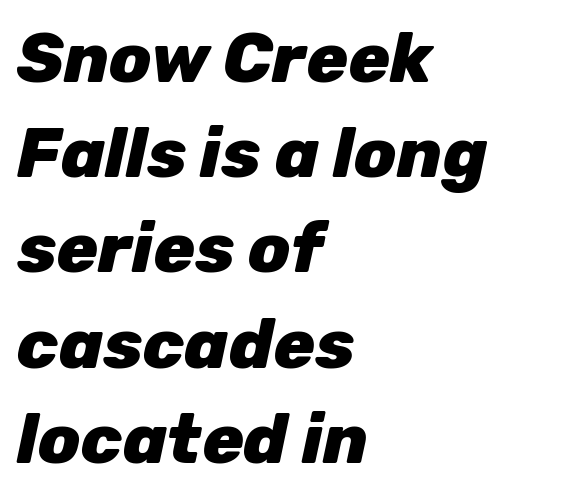
The image shows 69 px heavy type, italic (leaning right); set left-aligned, normal line spacing (1.38x), normal letter spacing, not underlined; low stroke contrast and a medium x-height.
